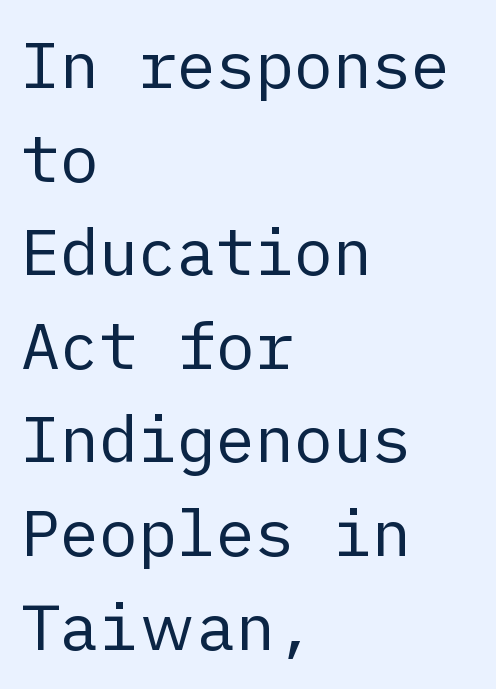
The image shows 65 px regular-weight sans-serif type, upright; set left-aligned, normal line spacing (1.44x), normal letter spacing, not underlined; low stroke contrast and a medium x-height.
